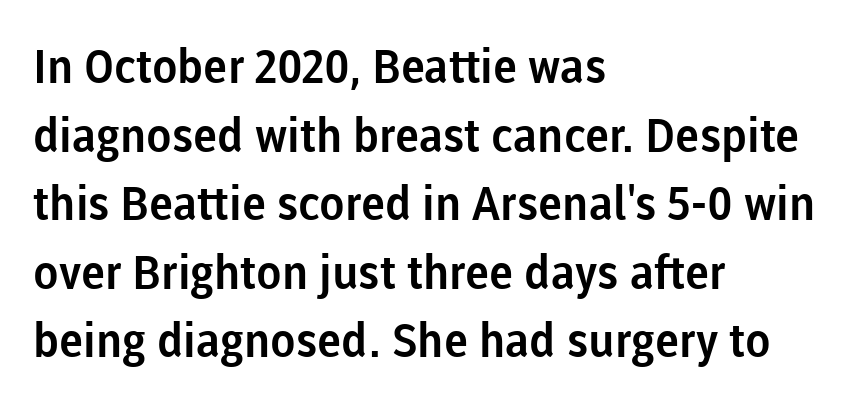
Q: Is the text italic (slanted)? A: No, it is upright.
Q: Is the typeface a serif or a sans-serif typeface? A: Sans-serif.
Q: Is the text underlined? A: No.
Q: How is the paragraph aligned? A: Left-aligned.
Q: Is the spacing between letters normal or unusually wide? A: Normal.
Q: Is the spacing between lines tight, normal or loose? A: Normal.
Q: Width (condensed, normal, or wide)? A: Normal.
Q: Stroke contrast? A: Low.
Q: x-height? A: Medium.
Q: Monospaced? A: No.
